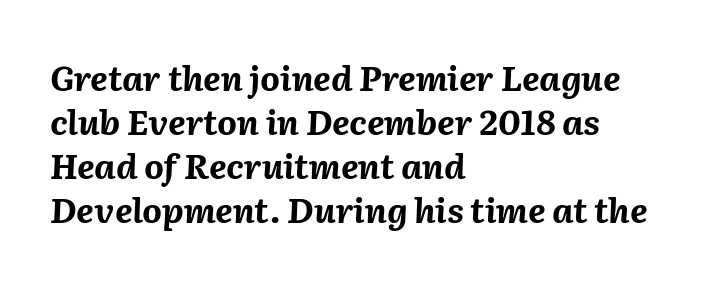
{"italic": "yes", "lean": "right", "slant_degrees": 2, "bold": "yes", "weight": "bold", "width": "normal", "stroke_contrast": "medium", "x_height": "medium", "monospaced": "no", "underline": "no", "align": "left", "line_spacing": "normal", "line_spacing_ratio": 1.29, "letter_spacing": "normal", "letter_spacing_em": 0.0, "glyph_px": 34}
